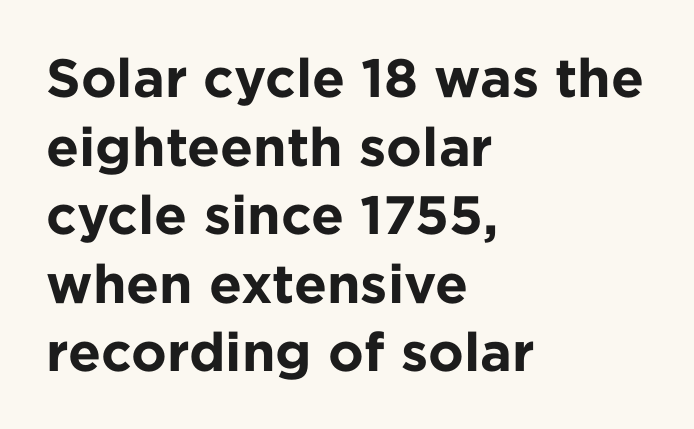
{"serif": "no", "italic": "no", "bold": "yes", "weight": "bold", "width": "normal", "stroke_contrast": "low", "x_height": "medium", "monospaced": "no", "underline": "no", "align": "left", "line_spacing": "normal", "line_spacing_ratio": 1.27, "letter_spacing": "normal", "letter_spacing_em": 0.0, "glyph_px": 54}
